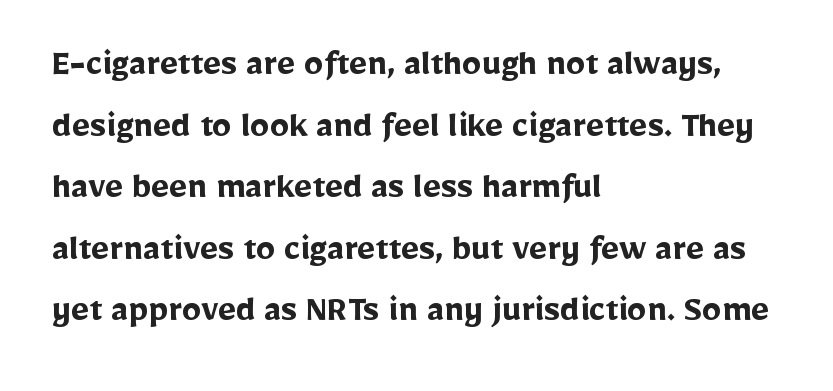
Q: Is the text bold? A: Yes.
Q: Is the text italic (slanted)? A: No, it is upright.
Q: Is the typeface a serif or a sans-serif typeface? A: Sans-serif.
Q: Is the text underlined? A: No.
Q: How is the paragraph aligned? A: Left-aligned.
Q: Is the spacing between letters normal or unusually wide? A: Normal.
Q: Is the spacing between lines tight, normal or loose? A: Normal.
Q: Width (condensed, normal, or wide)? A: Normal.
Q: Stroke contrast? A: Low.
Q: x-height? A: Medium.
Q: Monospaced? A: No.
